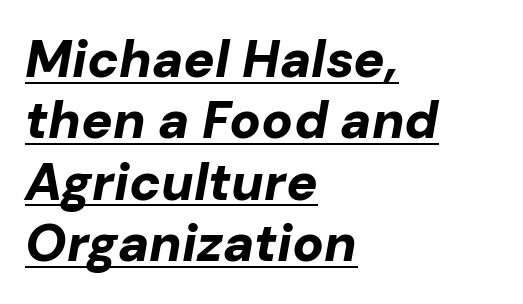
{"italic": "yes", "lean": "right", "slant_degrees": 10, "bold": "yes", "weight": "bold", "width": "normal", "stroke_contrast": "low", "x_height": "medium", "monospaced": "no", "underline": "yes", "align": "left", "line_spacing_ratio": 1.18, "letter_spacing": "normal", "letter_spacing_em": 0.0, "glyph_px": 52}
